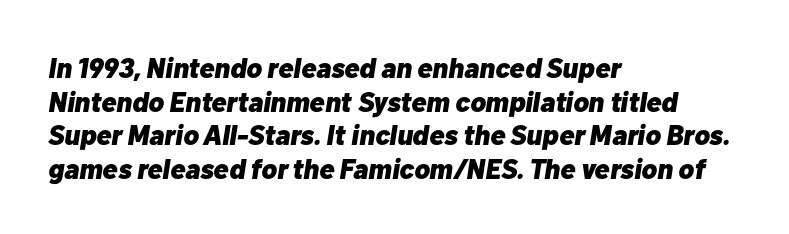
The image shows 28 px heavy type, italic (leaning right); set left-aligned, line spacing 1.2x, normal letter spacing, not underlined; low stroke contrast and a medium x-height.
